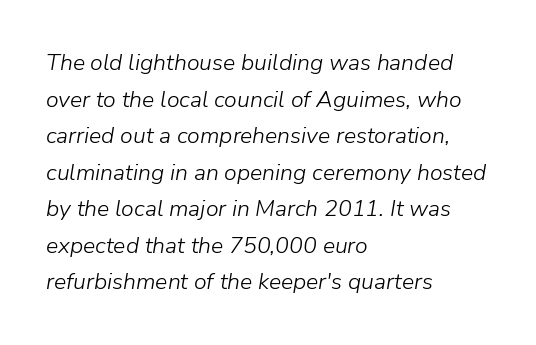
The image shows 23 px text type, italic (leaning right); set left-aligned, normal line spacing (1.59x), normal letter spacing, not underlined.
